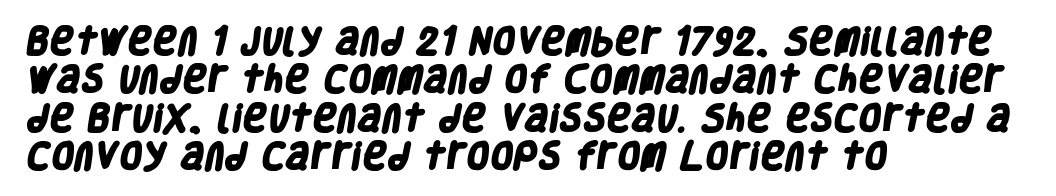
Q: Is the text bold? A: Yes.
Q: Is the typeface a serif or a sans-serif typeface? A: Sans-serif.
Q: Is the text underlined? A: No.
Q: How is the paragraph aligned? A: Left-aligned.
Q: Is the spacing between letters normal or unusually wide? A: Normal.
Q: Is the spacing between lines tight, normal or loose? A: Normal.
Q: Width (condensed, normal, or wide)? A: Condensed.
Q: Stroke contrast? A: Low.
Q: x-height? A: Large.
Q: Monospaced? A: No.
